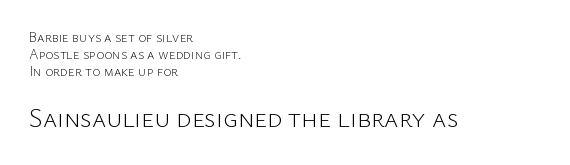
{"italic": "no", "bold": "no", "underline": "no", "align": "left", "line_spacing_ratio": 1.23, "letter_spacing": "normal", "letter_spacing_em": 0.0, "larger_block": "second", "size_ratio": 1.93, "glyph_px": 27}
